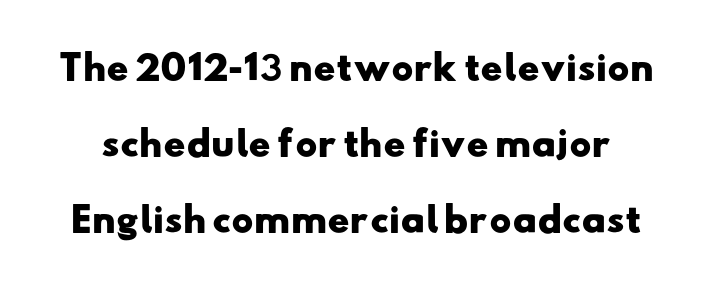
{"serif": "no", "bold": "yes", "weight": "heavy", "width": "wide", "stroke_contrast": "low", "x_height": "small", "monospaced": "no", "underline": "no", "line_spacing": "loose", "line_spacing_ratio": 2.31, "letter_spacing": "normal", "letter_spacing_em": 0.0, "glyph_px": 33}
